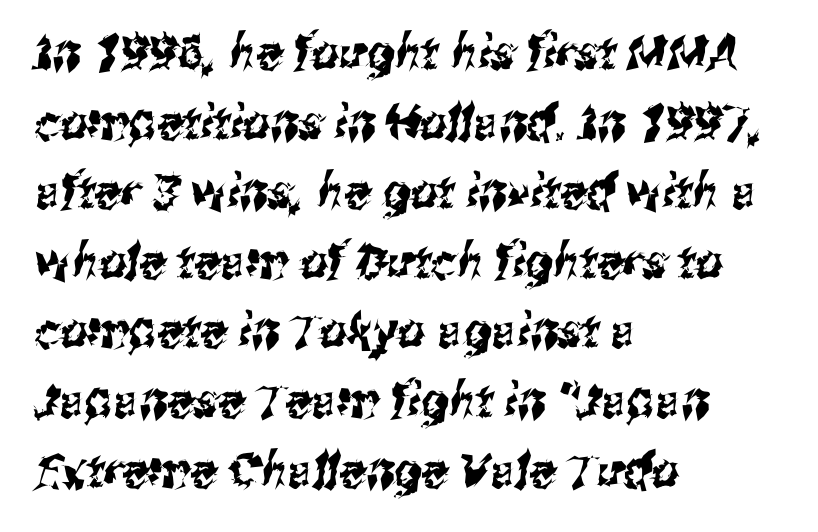
{"serif": "no", "width": "condensed", "stroke_contrast": "medium", "x_height": "medium", "monospaced": "no", "underline": "no", "align": "left", "line_spacing": "normal", "line_spacing_ratio": 1.45, "letter_spacing": "normal", "letter_spacing_em": 0.0, "glyph_px": 48}
